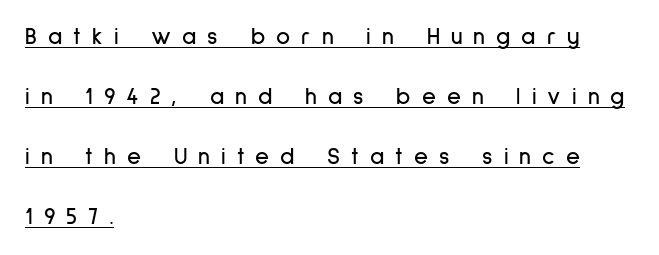
Q: Is the text italic (slanted)? A: No, it is upright.
Q: Is the text underlined? A: Yes.
Q: How is the paragraph aligned? A: Left-aligned.
Q: Is the spacing between letters normal or unusually wide? A: Unusually wide.
Q: Is the spacing between lines tight, normal or loose? A: Loose.
